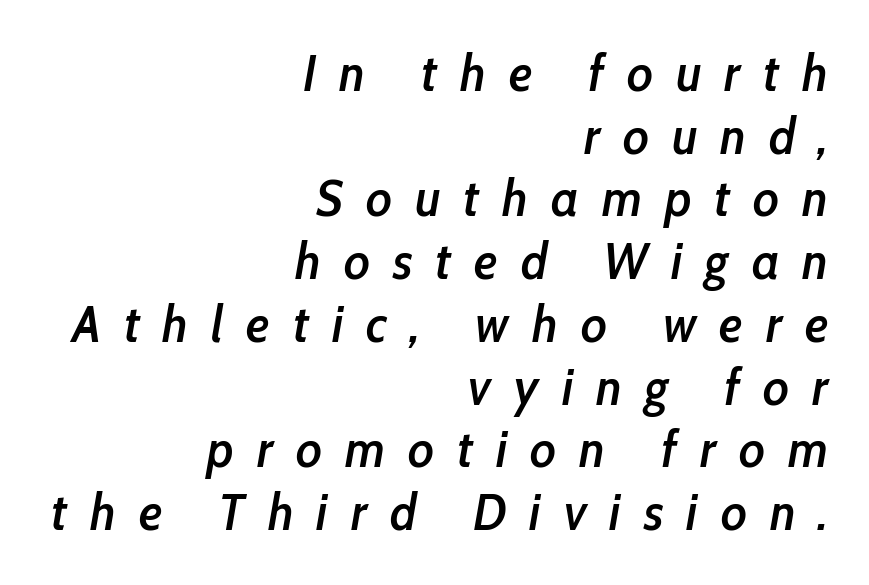
Q: Is the text bold? A: Semi-bold.
Q: Is the text italic (slanted)? A: Yes, it leans right by about 10 degrees.
Q: Is the text underlined? A: No.
Q: How is the paragraph aligned? A: Right-aligned.
Q: Is the spacing between letters normal or unusually wide? A: Unusually wide.
Q: Width (condensed, normal, or wide)? A: Condensed.
Q: Stroke contrast? A: Low.
Q: x-height? A: Medium.
Q: Monospaced? A: No.
